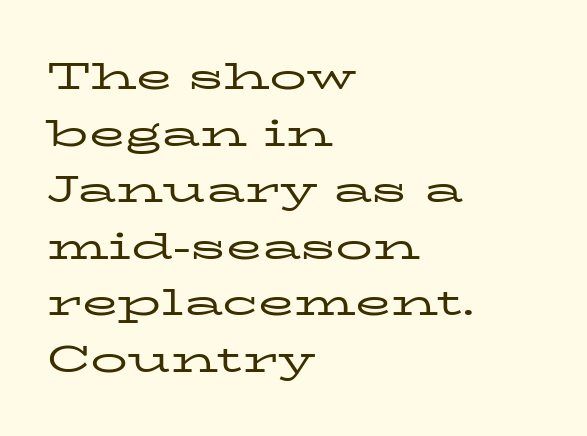
The image shows 37 px regular-weight, wide serif type, upright; set left-aligned, normal line spacing (1.53x), normal letter spacing, not underlined; low stroke contrast and a medium x-height.
